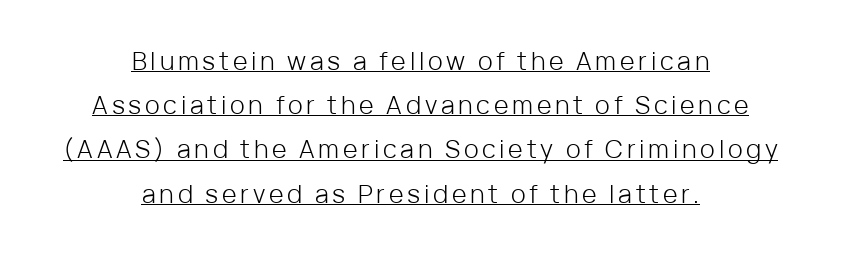
Q: Is the text bold? A: No.
Q: Is the text italic (slanted)? A: No, it is upright.
Q: Is the text underlined? A: Yes.
Q: How is the paragraph aligned? A: Centered.
